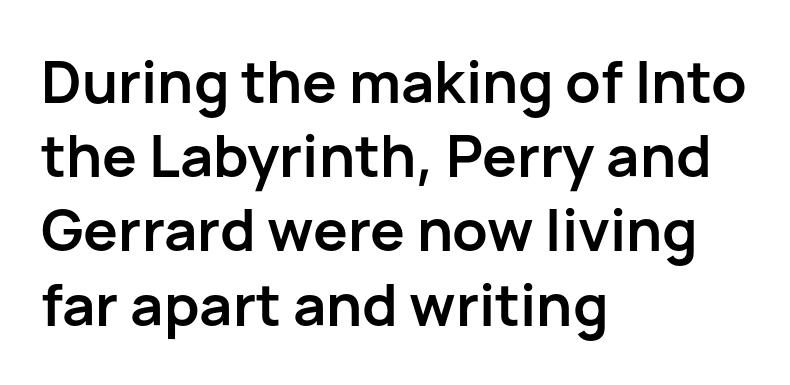
{"serif": "no", "italic": "no", "bold": "yes", "weight": "semibold", "width": "normal", "stroke_contrast": "low", "x_height": "medium", "monospaced": "no", "underline": "no", "align": "left", "line_spacing": "normal", "line_spacing_ratio": 1.28, "letter_spacing": "normal", "letter_spacing_em": 0.0, "glyph_px": 58}
